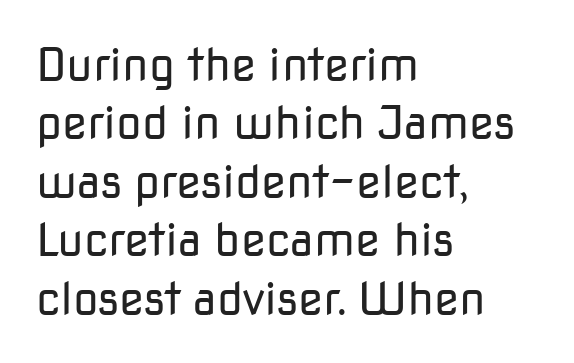
Here the glyphs are tracked normally, forming tight word shapes. Whoever set this chose a conventional vertical rhythm. Note the varied advance widths — an 'i' is clearly narrower than an 'm'. The passage shown is not bold in any degree. The setting favours the left margin, as ordinary paragraphs usually do.
